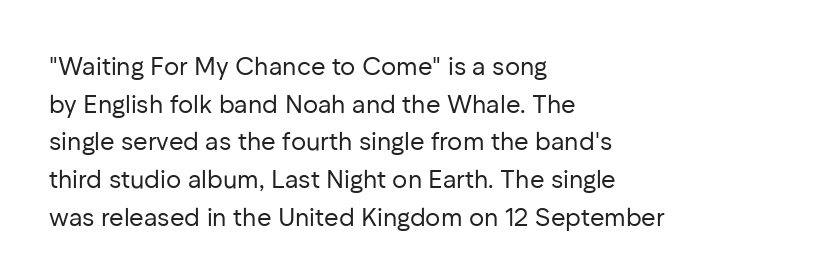
Q: Is the text bold? A: No.
Q: Is the text italic (slanted)? A: No, it is upright.
Q: Is the text underlined? A: No.
Q: How is the paragraph aligned? A: Left-aligned.
Q: Is the spacing between letters normal or unusually wide? A: Normal.
Q: Is the spacing between lines tight, normal or loose? A: Normal.
